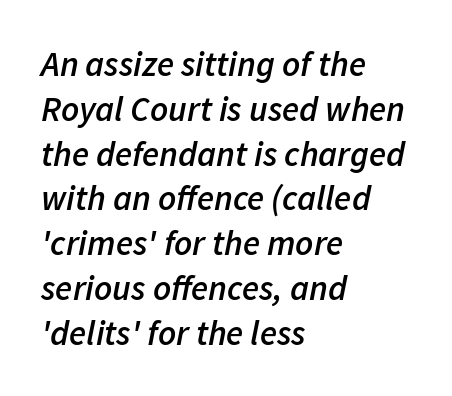
The image shows 35 px semibold type, italic (leaning right); set left-aligned, normal line spacing (1.28x), normal letter spacing, not underlined; low stroke contrast and a medium x-height.
